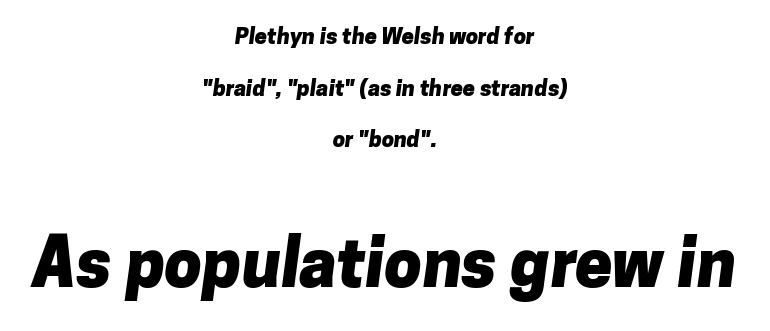
Q: Is the text bold? A: Yes.
Q: Is the typeface a serif or a sans-serif typeface? A: Sans-serif.
Q: Is the text underlined? A: No.
Q: How is the paragraph aligned? A: Centered.
Q: Is the spacing between letters normal or unusually wide? A: Normal.
Q: Is the spacing between lines tight, normal or loose? A: Loose.
Q: Which block of text is set in a larger size, the first (top) or the second (bottom)? A: The second (bottom) one.
Q: Width (condensed, normal, or wide)? A: Normal.
Q: Stroke contrast? A: Low.
Q: x-height? A: Medium.
Q: Monospaced? A: No.
